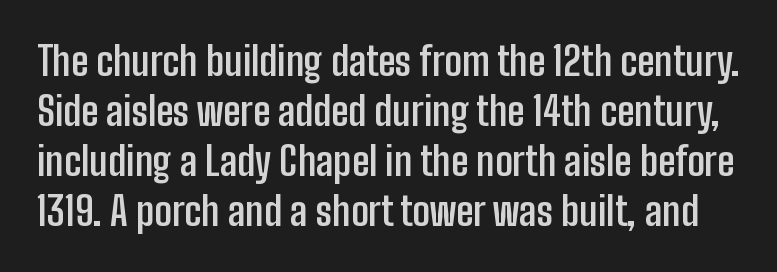
Q: Is the text bold? A: Yes.
Q: Is the text italic (slanted)? A: No, it is upright.
Q: Is the typeface a serif or a sans-serif typeface? A: Sans-serif.
Q: Is the text underlined? A: No.
Q: Is the spacing between letters normal or unusually wide? A: Normal.
Q: Is the spacing between lines tight, normal or loose? A: Normal.
Q: Width (condensed, normal, or wide)? A: Condensed.
Q: Stroke contrast? A: Low.
Q: x-height? A: Medium.
Q: Monospaced? A: No.
